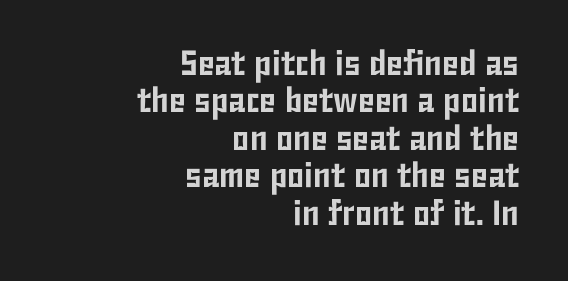
{"serif": "no", "italic": "no", "width": "condensed", "stroke_contrast": "low", "x_height": "medium", "monospaced": "no", "underline": "no", "align": "right", "line_spacing": "tight", "line_spacing_ratio": 1.07, "letter_spacing": "normal", "letter_spacing_em": 0.0, "glyph_px": 35}
